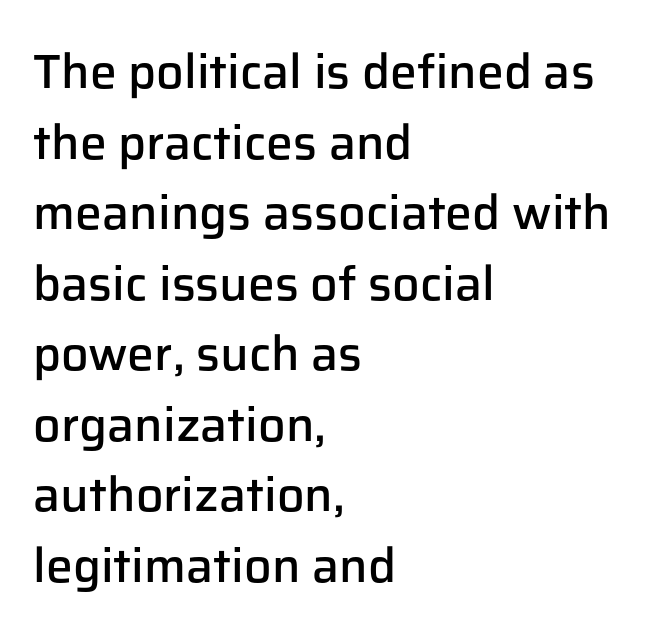
{"serif": "no", "italic": "no", "bold": "semi", "weight": "semibold", "width": "normal", "stroke_contrast": "low", "x_height": "medium", "monospaced": "no", "underline": "no", "align": "left", "line_spacing": "normal", "line_spacing_ratio": 1.47, "letter_spacing": "normal", "letter_spacing_em": 0.0, "glyph_px": 48}
